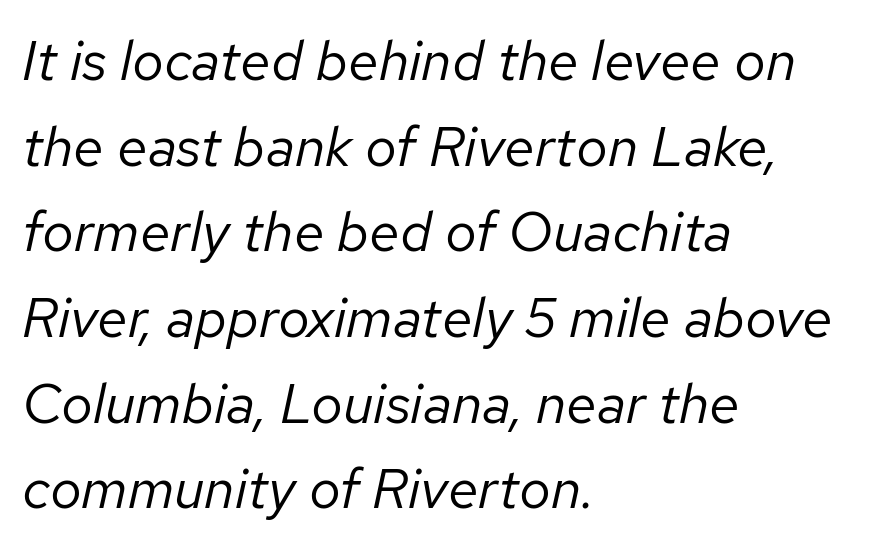
Q: Is the text bold? A: No.
Q: Is the text italic (slanted)? A: Yes, it leans right by about 12 degrees.
Q: Is the text underlined? A: No.
Q: How is the paragraph aligned? A: Left-aligned.
Q: Is the spacing between letters normal or unusually wide? A: Normal.
Q: Is the spacing between lines tight, normal or loose? A: Normal.
Q: Width (condensed, normal, or wide)? A: Normal.
Q: Stroke contrast? A: Low.
Q: x-height? A: Medium.
Q: Monospaced? A: No.
